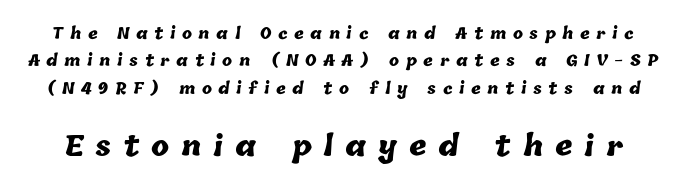
{"bold": "yes", "underline": "no", "line_spacing_ratio": 1.82, "letter_spacing": "wide", "letter_spacing_em": 0.44, "larger_block": "second", "size_ratio": 1.8, "glyph_px": 27}
